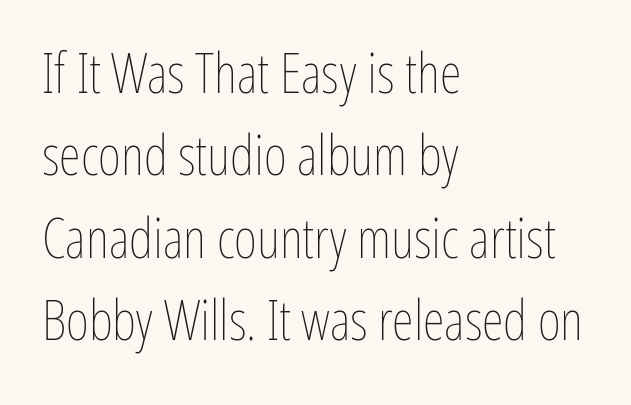
Q: Is the text bold? A: No.
Q: Is the text italic (slanted)? A: No, it is upright.
Q: Is the text underlined? A: No.
Q: How is the paragraph aligned? A: Left-aligned.
Q: Is the spacing between letters normal or unusually wide? A: Normal.
Q: Is the spacing between lines tight, normal or loose? A: Normal.
Q: Width (condensed, normal, or wide)? A: Condensed.
Q: Stroke contrast? A: Low.
Q: x-height? A: Medium.
Q: Monospaced? A: No.
